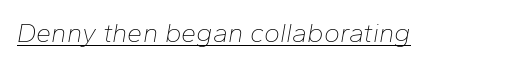
{"italic": "yes", "lean": "right", "slant_degrees": 10, "bold": "no", "underline": "yes", "letter_spacing": "normal", "letter_spacing_em": 0.0, "glyph_px": 27}
